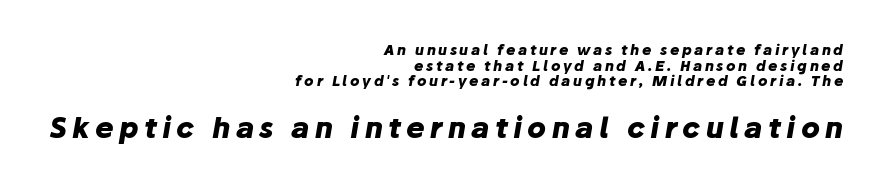
The image shows 28 px heavy type, italic (leaning right); set right-aligned, tight line spacing (1.11x), not underlined; the second (bottom) block is 2.0x larger; low stroke contrast and a medium x-height.
